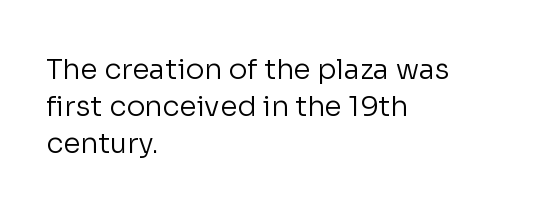
Tracking value appears to be zero — textbook default spacing. The specimen reads as upright at a glance. The passage shown is typeset with a sans-serif family. The area under the type is left untouched.
